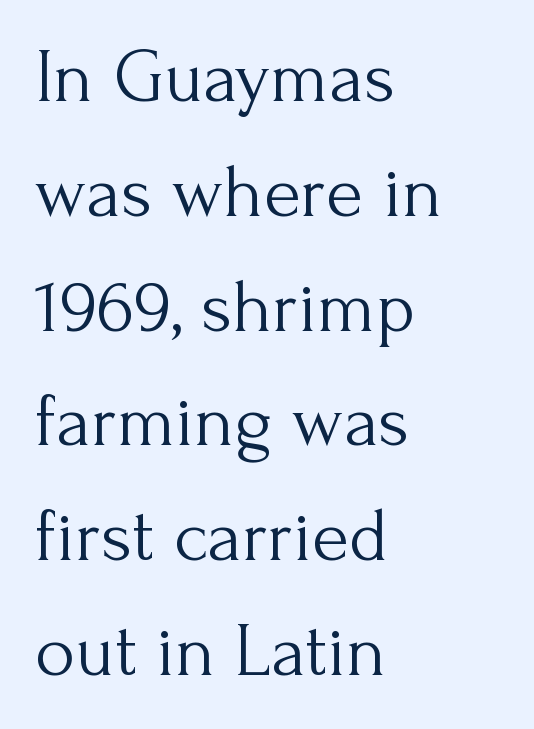
The image shows 76 px light serif type, upright; set left-aligned, normal line spacing (1.51x), normal letter spacing, not underlined; medium stroke contrast and a small x-height.
